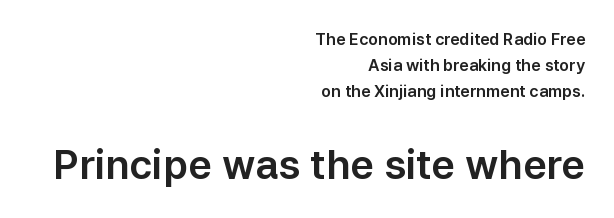
{"serif": "no", "italic": "no", "width": "normal", "stroke_contrast": "low", "x_height": "medium", "monospaced": "no", "underline": "no", "align": "right", "line_spacing": "normal", "line_spacing_ratio": 1.64, "letter_spacing": "normal", "letter_spacing_em": 0.0, "larger_block": "second", "size_ratio": 2.5, "glyph_px": 40}
